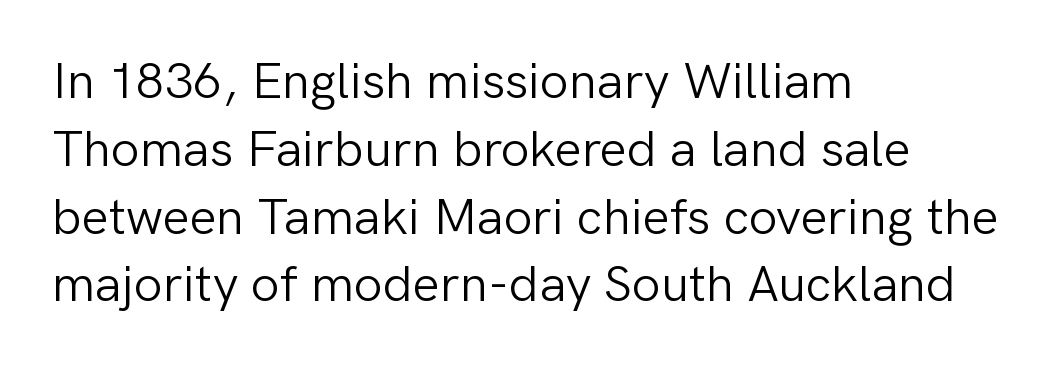
The lines in this sample share a left origin and differ only in where they stop. Tall strokes in this sample are plumb rather than angled. Letters rest on an invisible, unmarked baseline. Note the varied advance widths — an 'i' is clearly narrower than an 'm'.
